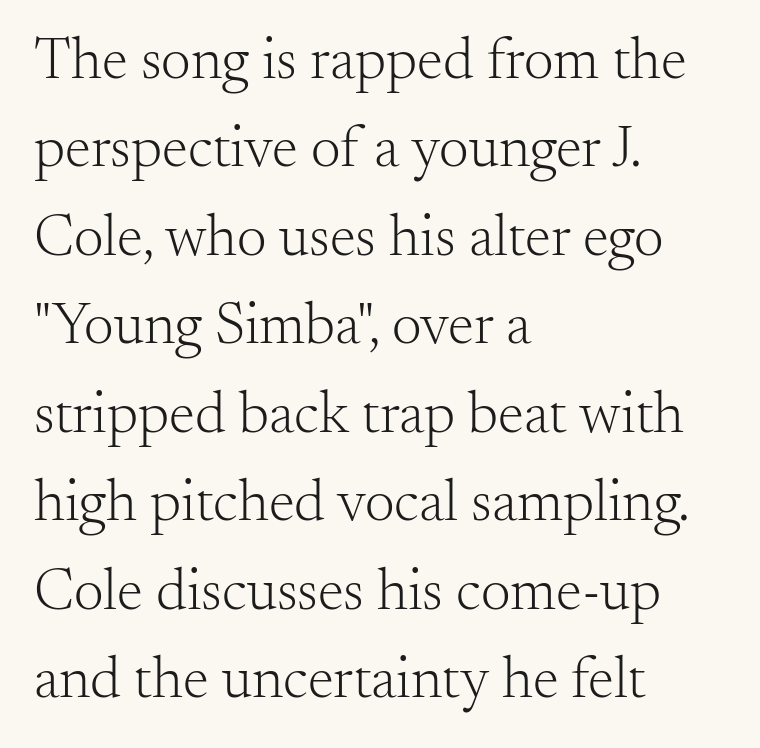
{"serif": "yes", "italic": "no", "bold": "no", "weight": "light", "width": "normal", "stroke_contrast": "medium", "x_height": "small", "monospaced": "no", "underline": "no", "align": "left", "line_spacing": "normal", "line_spacing_ratio": 1.5, "letter_spacing": "normal", "letter_spacing_em": 0.0, "glyph_px": 59}
